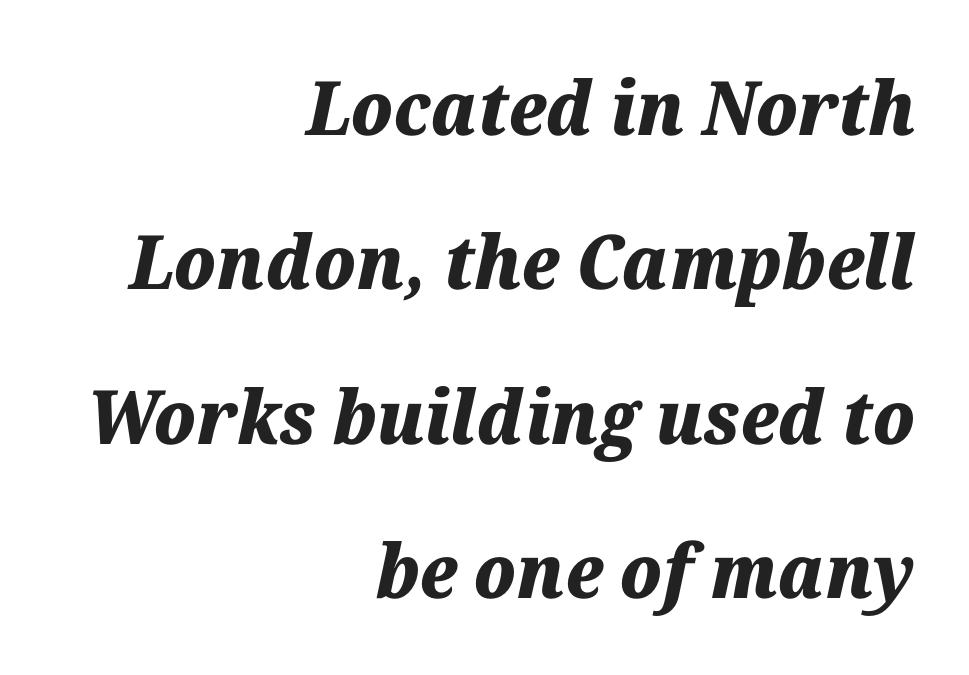
There is no visible air inserted between adjacent glyphs. Descenders hang freely into open space. Each line ends at the same right margin while the left side varies. Each new line begins a long way beneath the previous one.
